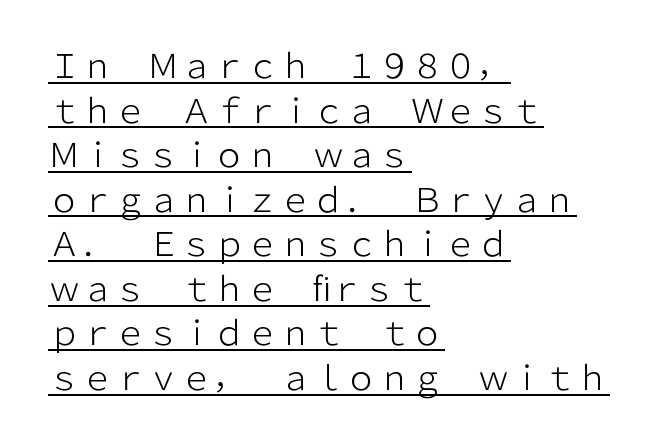
The image shows 33 px light sans-serif type, upright; set left-aligned, normal line spacing (1.35x), normal letter spacing, underlined; low stroke contrast and a medium x-height.
